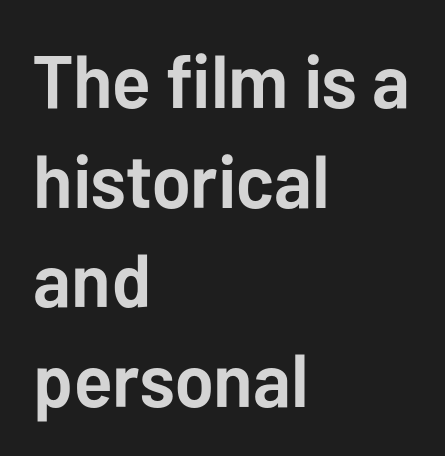
{"serif": "no", "italic": "no", "bold": "yes", "weight": "semibold", "width": "normal", "stroke_contrast": "low", "x_height": "medium", "monospaced": "no", "underline": "no", "align": "left", "line_spacing": "normal", "line_spacing_ratio": 1.33, "letter_spacing": "normal", "letter_spacing_em": 0.0, "glyph_px": 75}
